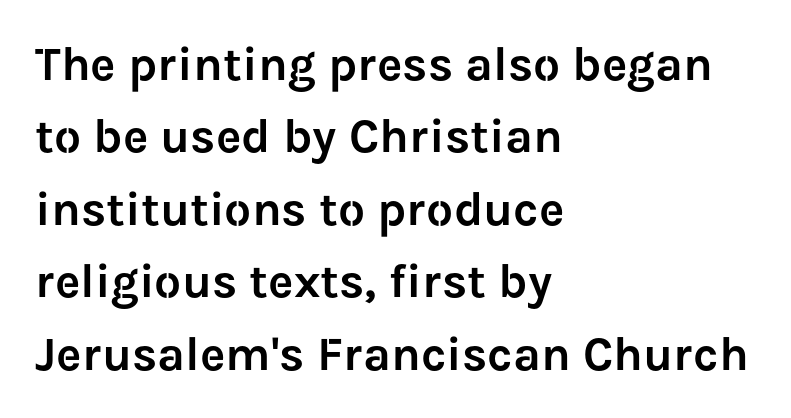
Q: Is the text italic (slanted)? A: No, it is upright.
Q: Is the typeface a serif or a sans-serif typeface? A: Sans-serif.
Q: Is the text underlined? A: No.
Q: How is the paragraph aligned? A: Left-aligned.
Q: Is the spacing between letters normal or unusually wide? A: Normal.
Q: Is the spacing between lines tight, normal or loose? A: Normal.
Q: Width (condensed, normal, or wide)? A: Normal.
Q: Stroke contrast? A: Low.
Q: x-height? A: Medium.
Q: Monospaced? A: No.
